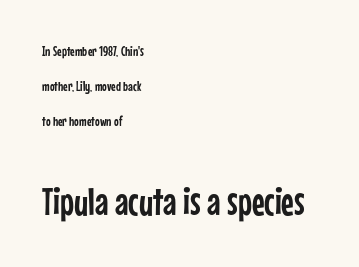
{"serif": "no", "italic": "no", "width": "condensed", "stroke_contrast": "low", "x_height": "medium", "monospaced": "no", "underline": "no", "align": "left", "line_spacing": "loose", "line_spacing_ratio": 2.5, "letter_spacing": "normal", "letter_spacing_em": 0.0, "larger_block": "second", "size_ratio": 2.79, "glyph_px": 39}
